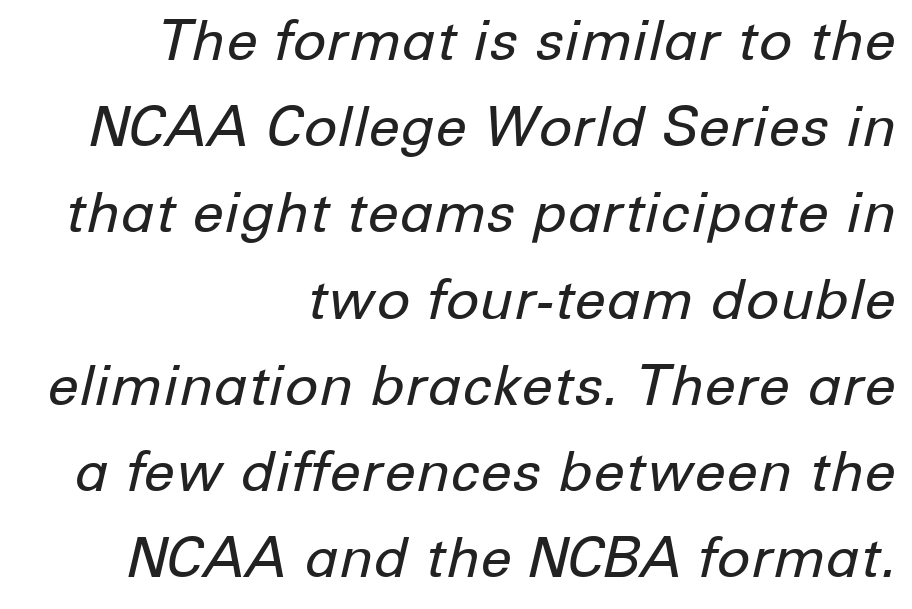
The lines sit at an ordinary, default distance from one another. Inter-character spacing is left at the font's built-in metrics. The area under the type is left untouched. This is oblique type, the kind used for emphasis or titles.
